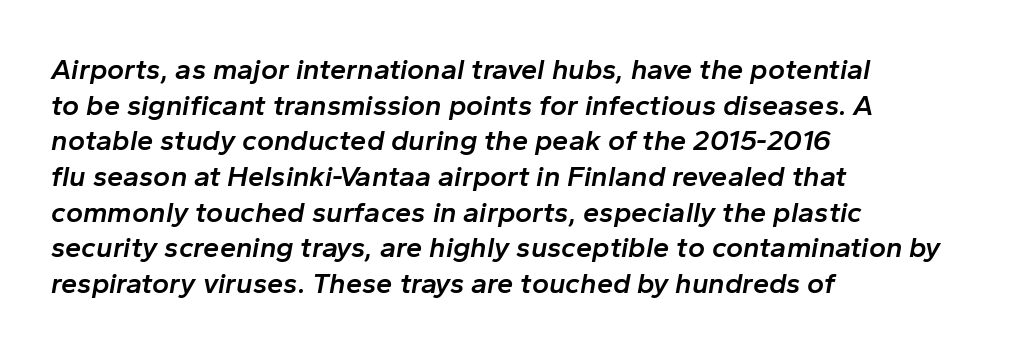
This sample has the flowing, uneven cadence of proportional lettering. Underlining? Definitely not there. Italic? Definitely — the glyphs are oblique. The letters sit at their default tracking, neither squeezed nor spread.
